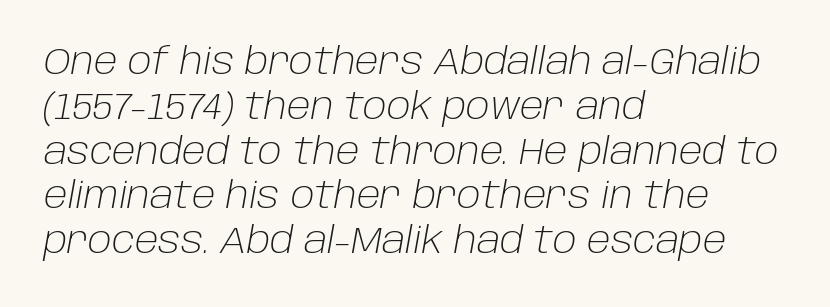
Q: Is the text bold? A: No.
Q: Is the text italic (slanted)? A: Yes, it leans right by about 10 degrees.
Q: Is the text underlined? A: No.
Q: How is the paragraph aligned? A: Left-aligned.
Q: Is the spacing between letters normal or unusually wide? A: Normal.
Q: Width (condensed, normal, or wide)? A: Normal.
Q: Stroke contrast? A: Low.
Q: x-height? A: Large.
Q: Monospaced? A: No.
